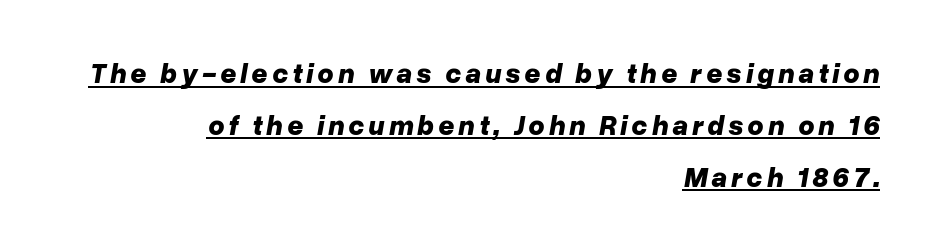
Proportional: the letters do not fall into vertical columns. Every character sits at an angle, as italics do. This is heavy type, rendered in bold. Looks like someone drew a line under every word here. This sample is right-justified, so line beginnings fall wherever the words allow.
